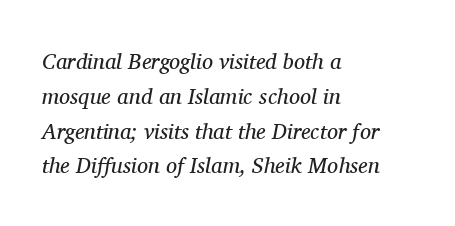
The face looks like a standard text weight, possibly lighter. Just letters on the line, the space beneath them empty. These lines were composed using italics. Inter-character spacing is left at the font's built-in metrics.
